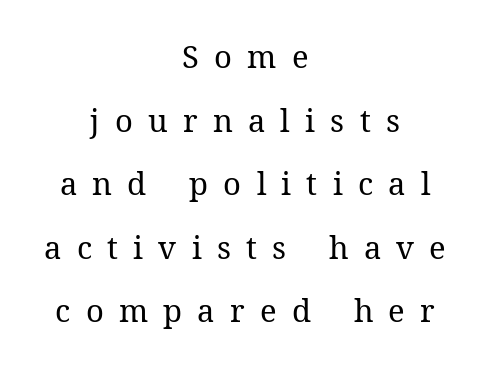
{"italic": "no", "bold": "no", "weight": "regular", "width": "normal", "stroke_contrast": "medium", "x_height": "medium", "monospaced": "no", "underline": "no", "align": "center", "line_spacing": "loose", "line_spacing_ratio": 2.05, "letter_spacing": "wide", "letter_spacing_em": 0.49, "glyph_px": 31}
